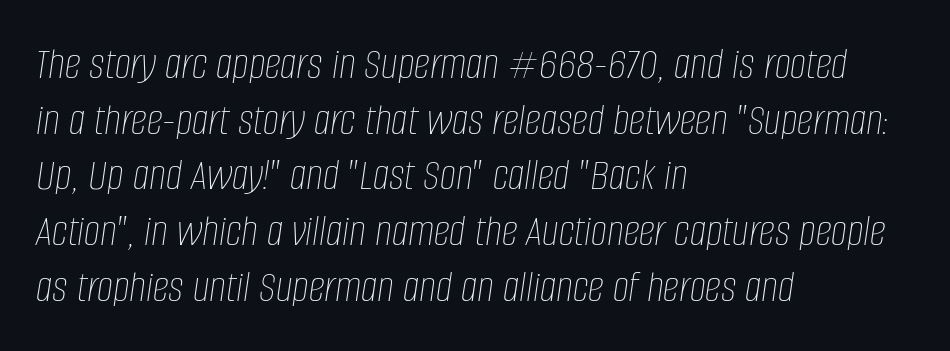
The image shows 46 px thin, condensed type, italic (leaning right); set left-aligned, line spacing 1.21x, normal letter spacing, not underlined; low stroke contrast and a large x-height.
